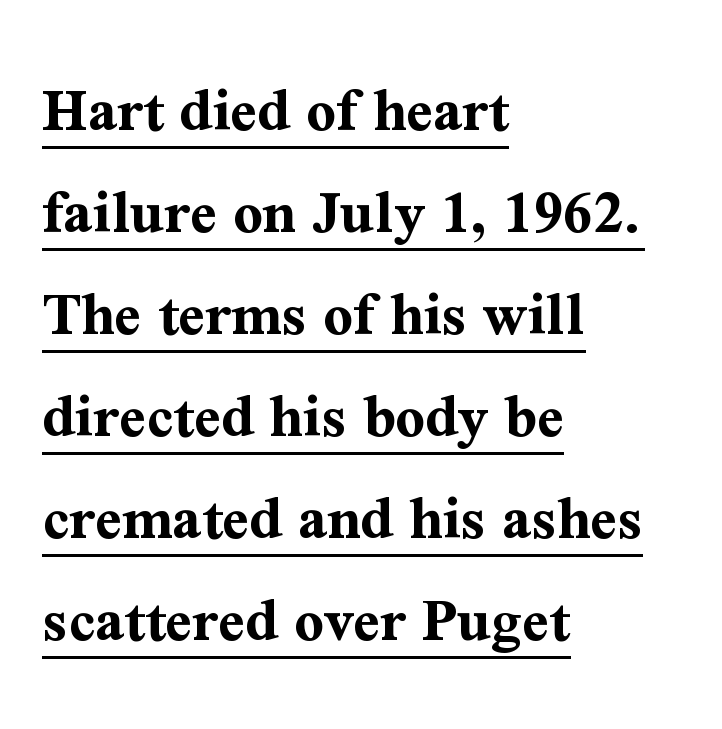
{"serif": "yes", "italic": "no", "bold": "yes", "weight": "bold", "width": "normal", "stroke_contrast": "medium", "x_height": "medium", "monospaced": "no", "underline": "yes", "align": "left", "line_spacing": "normal", "line_spacing_ratio": 1.57, "letter_spacing": "normal", "letter_spacing_em": 0.0, "glyph_px": 65}
